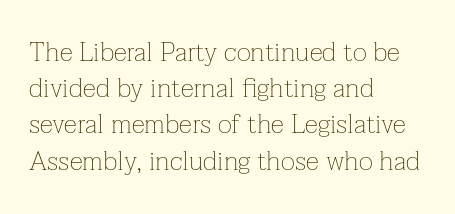
{"italic": "no", "bold": "no", "underline": "no", "align": "left", "line_spacing": "normal", "line_spacing_ratio": 1.34, "letter_spacing": "normal", "letter_spacing_em": 0.0, "glyph_px": 27}
